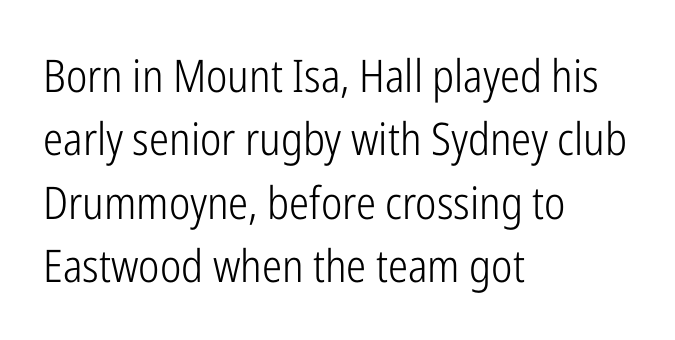
The image shows 45 px light, condensed sans-serif type, upright; set left-aligned, normal line spacing (1.41x), normal letter spacing, not underlined; low stroke contrast and a medium x-height.
